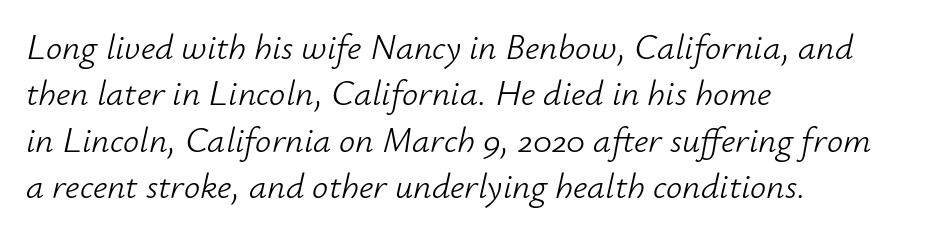
Q: Is the text bold? A: No.
Q: Is the text italic (slanted)? A: Yes, it leans right by about 12 degrees.
Q: Is the text underlined? A: No.
Q: How is the paragraph aligned? A: Left-aligned.
Q: Is the spacing between letters normal or unusually wide? A: Normal.
Q: Is the spacing between lines tight, normal or loose? A: Normal.
Q: Width (condensed, normal, or wide)? A: Normal.
Q: Stroke contrast? A: Low.
Q: x-height? A: Small.
Q: Monospaced? A: No.
